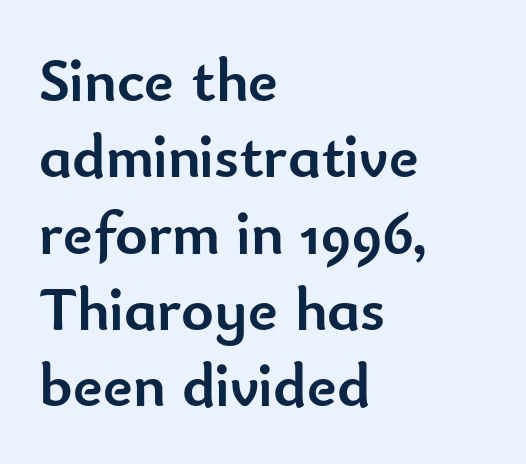
Q: Is the text bold? A: Yes.
Q: Is the text italic (slanted)? A: No, it is upright.
Q: Is the typeface a serif or a sans-serif typeface? A: Sans-serif.
Q: Is the text underlined? A: No.
Q: How is the paragraph aligned? A: Left-aligned.
Q: Is the spacing between letters normal or unusually wide? A: Normal.
Q: Width (condensed, normal, or wide)? A: Normal.
Q: Stroke contrast? A: Low.
Q: x-height? A: Small.
Q: Monospaced? A: No.
